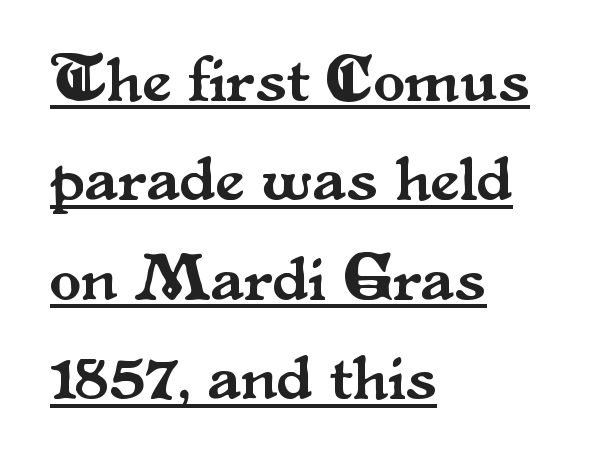
{"serif": "yes", "italic": "no", "width": "normal", "stroke_contrast": "medium", "x_height": "small", "monospaced": "no", "underline": "yes", "align": "left", "line_spacing": "normal", "line_spacing_ratio": 1.53, "letter_spacing": "normal", "letter_spacing_em": 0.0, "glyph_px": 65}
